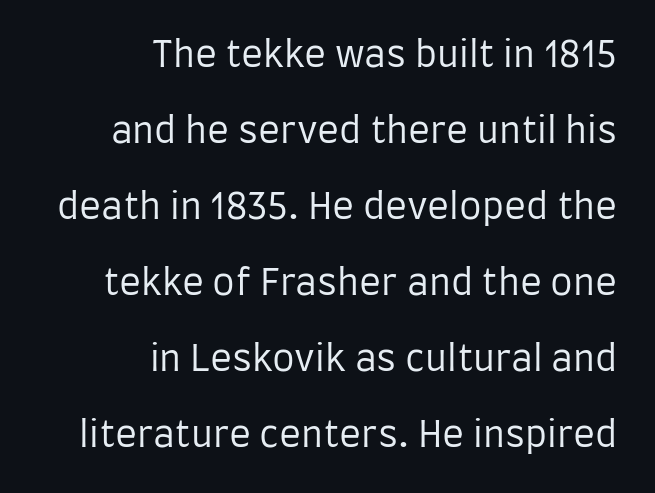
Q: Is the text bold? A: No.
Q: Is the text italic (slanted)? A: No, it is upright.
Q: Is the typeface a serif or a sans-serif typeface? A: Sans-serif.
Q: Is the text underlined? A: No.
Q: How is the paragraph aligned? A: Right-aligned.
Q: Is the spacing between letters normal or unusually wide? A: Normal.
Q: Is the spacing between lines tight, normal or loose? A: Loose.
Q: Width (condensed, normal, or wide)? A: Condensed.
Q: Stroke contrast? A: Low.
Q: x-height? A: Large.
Q: Monospaced? A: No.
